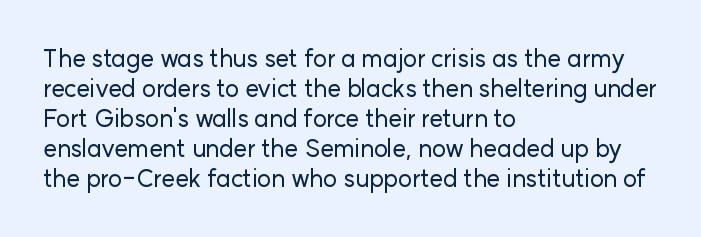
The image shows 24 px text type, upright; set left-aligned, normal line spacing (1.25x), normal letter spacing, not underlined.
